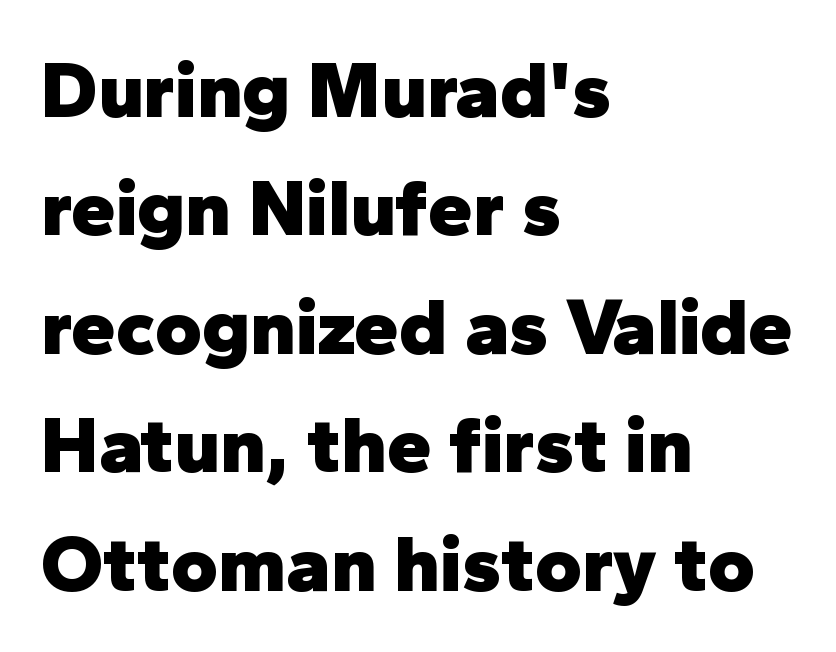
Horizontal bands of white between lines are of average thickness. The glyphs are unaccompanied by any horizontal stroke below them. If you drew a line through each stem, it would be perfectly vertical. Looks like regular typesetting: each glyph gets only the width it needs. Font category for this specimen: sans-serif.
